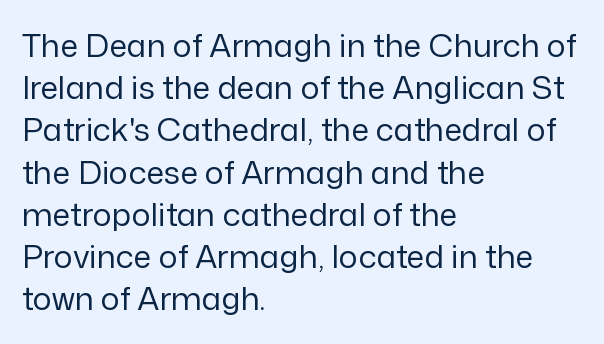
The image shows 32 px regular-weight sans-serif type, upright; set left-aligned, normal line spacing (1.32x), normal letter spacing, not underlined; low stroke contrast and a medium x-height.
